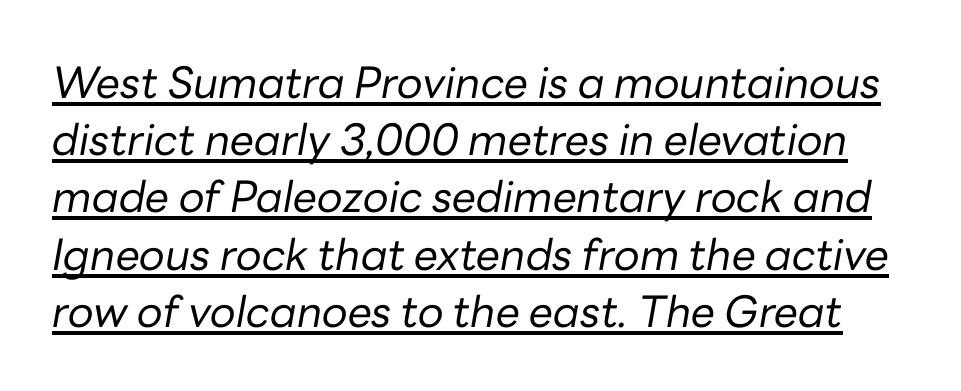
The image shows 43 px regular-weight type, italic (leaning right); set normal line spacing (1.33x), normal letter spacing, underlined; low stroke contrast and a medium x-height.
